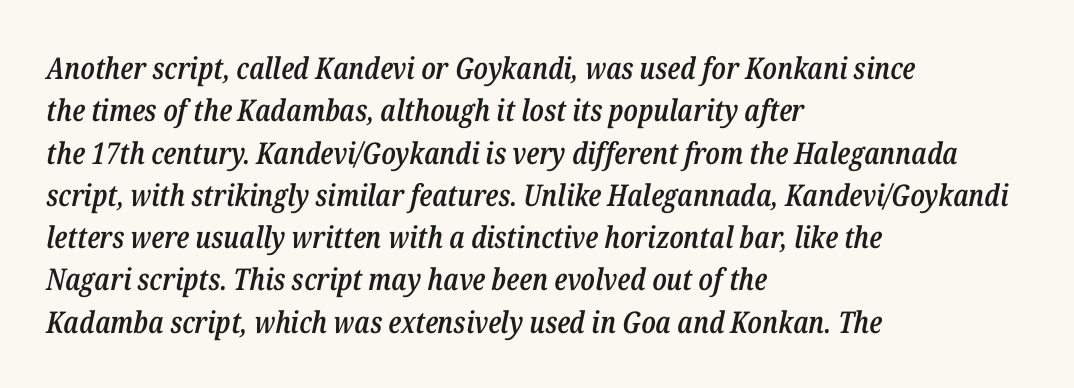
{"italic": "yes", "lean": "right", "slant_degrees": 12, "bold": "semi", "weight": "semibold", "width": "condensed", "stroke_contrast": "low", "x_height": "medium", "monospaced": "no", "underline": "no", "align": "left", "line_spacing": "normal", "line_spacing_ratio": 1.41, "letter_spacing": "normal", "letter_spacing_em": 0.0, "glyph_px": 30}
